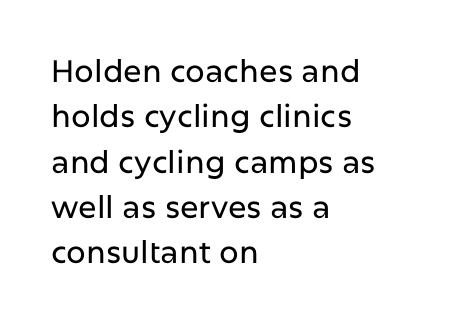
Q: Is the text italic (slanted)? A: No, it is upright.
Q: Is the typeface a serif or a sans-serif typeface? A: Sans-serif.
Q: Is the text underlined? A: No.
Q: How is the paragraph aligned? A: Left-aligned.
Q: Is the spacing between letters normal or unusually wide? A: Normal.
Q: Is the spacing between lines tight, normal or loose? A: Normal.
Q: Width (condensed, normal, or wide)? A: Normal.
Q: Stroke contrast? A: Low.
Q: x-height? A: Medium.
Q: Monospaced? A: No.
